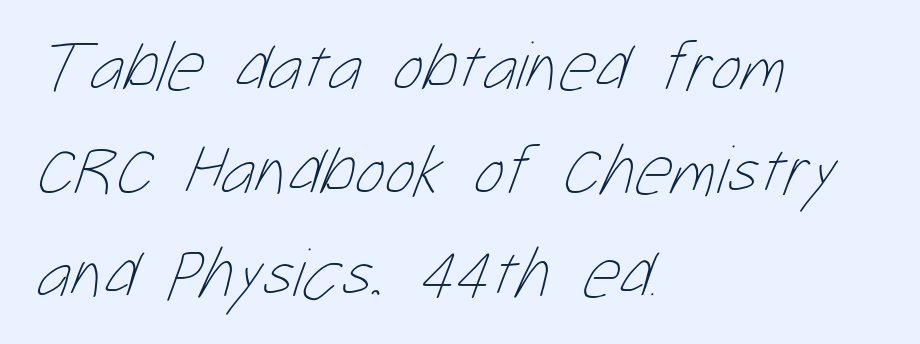
{"bold": "no", "weight": "thin", "width": "condensed", "stroke_contrast": "low", "x_height": "medium", "monospaced": "no", "underline": "no", "align": "left", "line_spacing": "normal", "line_spacing_ratio": 1.46, "letter_spacing": "normal", "letter_spacing_em": 0.0, "glyph_px": 71}
